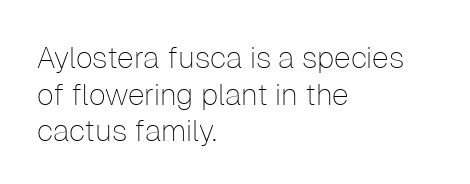
Q: Is the text bold? A: No.
Q: Is the text italic (slanted)? A: No, it is upright.
Q: Is the typeface a serif or a sans-serif typeface? A: Sans-serif.
Q: Is the text underlined? A: No.
Q: How is the paragraph aligned? A: Left-aligned.
Q: Is the spacing between letters normal or unusually wide? A: Normal.
Q: Width (condensed, normal, or wide)? A: Normal.
Q: Stroke contrast? A: Low.
Q: x-height? A: Medium.
Q: Monospaced? A: No.
